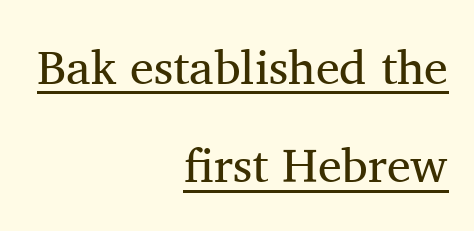
The rendering uses natural spacing where letterforms have individual widths. The characters display serif detailing at their extremities. The axis of the letterforms is exactly vertical. Standard letterfit; no display-style spreading of the glyphs. This is not heavy type; no bold has been used. Underline: present.
